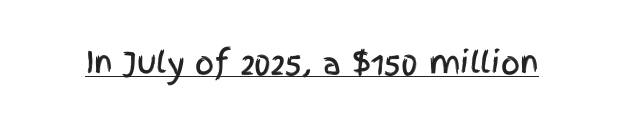
Notice how a bar underscores the lettering throughout. Observe the absence of serifs on each vertical stroke in this sample. Nope, not italic — everything's standing straight. You could not count columns in this text — the font is proportionally spaced. The passage shown has conventional tracking throughout.
